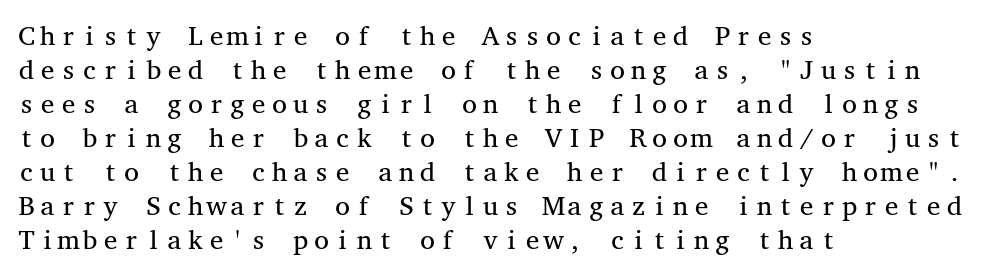
{"italic": "no", "bold": "no", "underline": "no", "align": "left", "line_spacing": "normal", "line_spacing_ratio": 1.26, "letter_spacing": "normal", "letter_spacing_em": 0.0, "glyph_px": 27}
